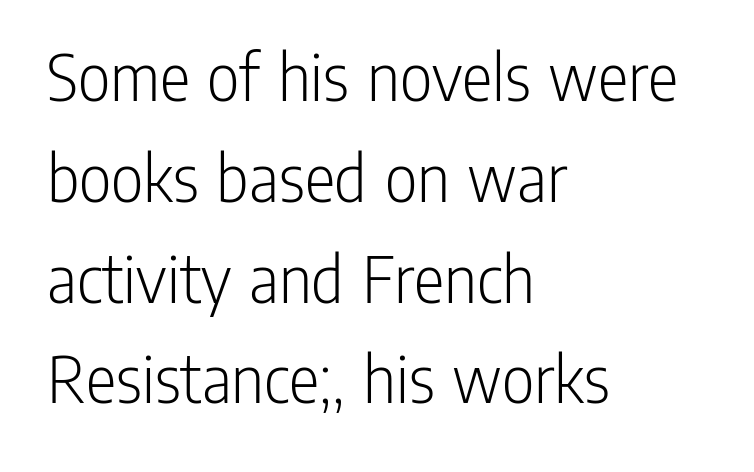
The image shows 71 px light, condensed sans-serif type, upright; set left-aligned, normal line spacing (1.42x), normal letter spacing, not underlined; low stroke contrast and a medium x-height.
